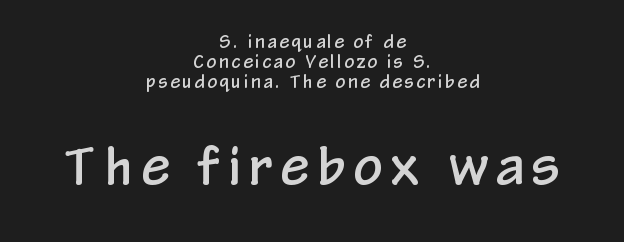
Posture: upright roman. Each letter's strokes conclude bluntly, with no projecting serifs. Where is the straight margin? There isn't one; the lines are centered. Looks like regular typesetting: each glyph gets only the width it needs.
